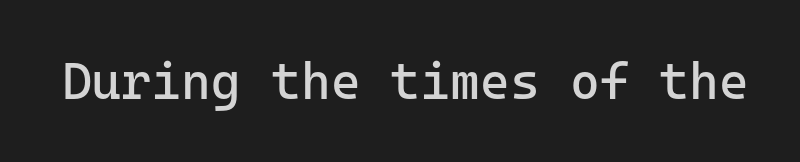
{"serif": "no", "italic": "no", "bold": "no", "weight": "regular", "width": "normal", "stroke_contrast": "low", "x_height": "medium", "underline": "no", "letter_spacing": "normal", "letter_spacing_em": 0.0, "glyph_px": 51}
